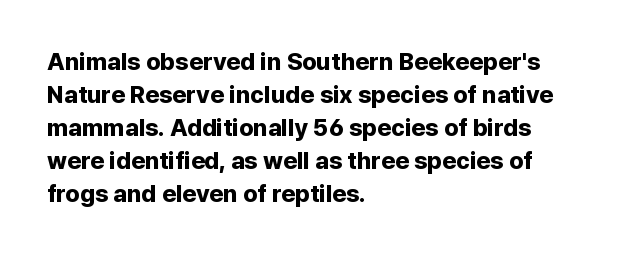
These lines keep a tight, regular rhythm from letter to letter. Heavy-handed strokes throughout: this text is bold. A normal amount of white space separates one row of letters from the next. The font's upright variant was chosen for this text. The string is rendered with underlining switched off. Which margin do the lines hug? The left one — the right edge is uneven.
